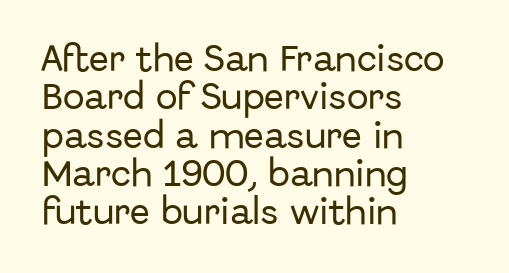
Baseline-to-baseline distance is the conventional proportion of letter height. This sample is left-justified, so line endings fall wherever the words run out. The face used here is proportionally spaced, like ordinary book or web type. Has an underline been added? It has not. In terms of letterform style, serifs are entirely absent. Style check: upright.
